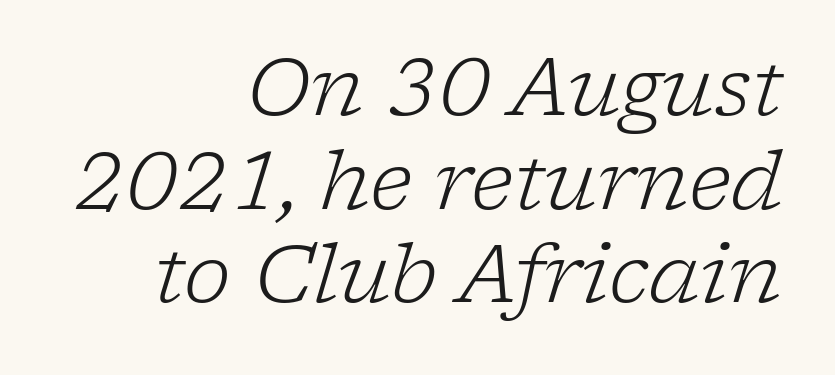
Q: Is the text bold? A: No.
Q: Is the text italic (slanted)? A: Yes, it leans right by about 17 degrees.
Q: Is the typeface a serif or a sans-serif typeface? A: Serif.
Q: Is the text underlined? A: No.
Q: How is the paragraph aligned? A: Right-aligned.
Q: Is the spacing between letters normal or unusually wide? A: Normal.
Q: Width (condensed, normal, or wide)? A: Normal.
Q: Stroke contrast? A: Low.
Q: x-height? A: Medium.
Q: Monospaced? A: No.
